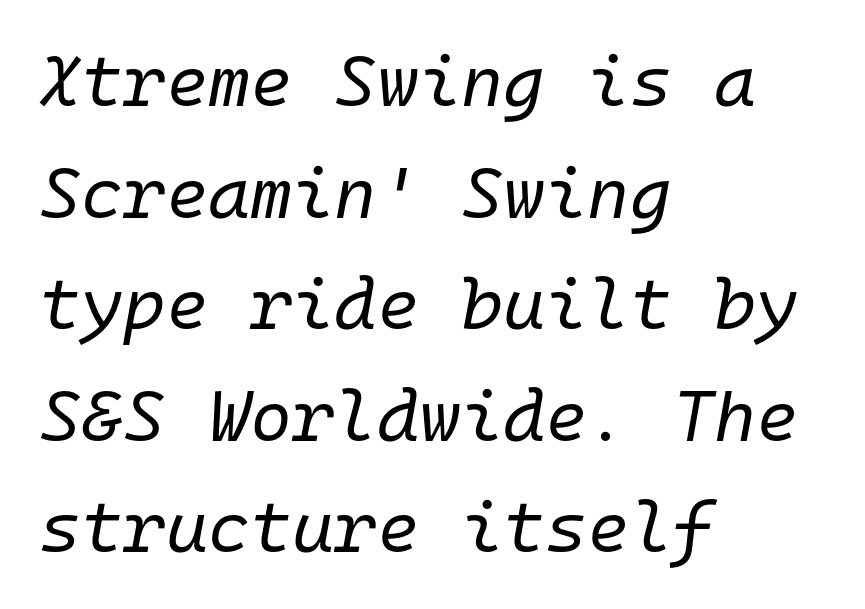
Q: Is the text bold? A: No.
Q: Is the text italic (slanted)? A: Yes, it leans right by about 10 degrees.
Q: Is the text underlined? A: No.
Q: How is the paragraph aligned? A: Left-aligned.
Q: Is the spacing between letters normal or unusually wide? A: Normal.
Q: Is the spacing between lines tight, normal or loose? A: Normal.
Q: Width (condensed, normal, or wide)? A: Normal.
Q: Stroke contrast? A: Low.
Q: x-height? A: Medium.
Q: Monospaced? A: Yes.
